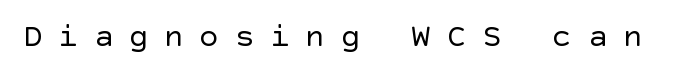
The image shows 33 px regular-weight sans-serif type, upright; set unusually wide letter spacing (+0.47 em), not underlined; a large x-height.
